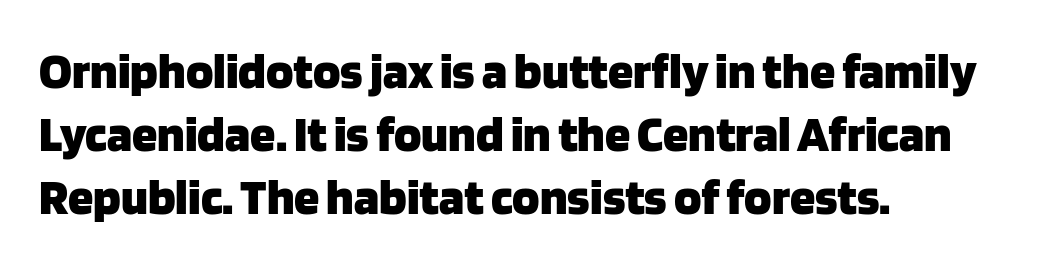
In CSS terms this would be text-align: left. Characters remain perfectly vertical along every line. Bare-footed words on every line. The face used here is rendered with its standard letterfit. The glyphs have the mass of a bold cut.
